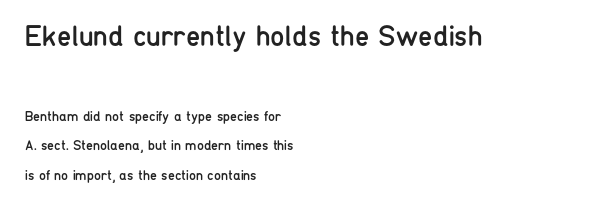
Q: Is the text bold? A: No.
Q: Is the text italic (slanted)? A: No, it is upright.
Q: Is the typeface a serif or a sans-serif typeface? A: Sans-serif.
Q: Is the text underlined? A: No.
Q: How is the paragraph aligned? A: Left-aligned.
Q: Is the spacing between letters normal or unusually wide? A: Normal.
Q: Is the spacing between lines tight, normal or loose? A: Loose.
Q: Which block of text is set in a larger size, the first (top) or the second (bottom)? A: The first (top) one.
Q: Width (condensed, normal, or wide)? A: Condensed.
Q: Stroke contrast? A: Low.
Q: x-height? A: Medium.
Q: Monospaced? A: No.
